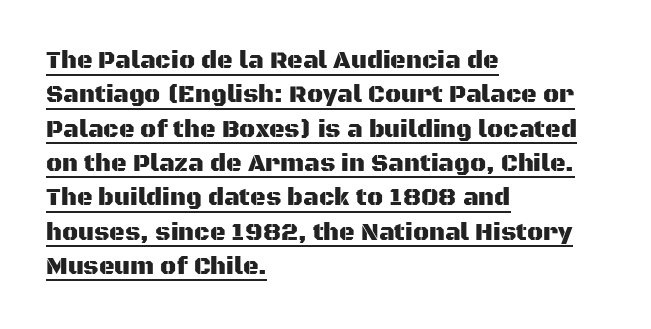
Upright lettering throughout. This rendering leaves character spacing at its baseline value. The vertical gap from one line to the next is medium. The paragraph has a hard left edge and a soft right edge. In designer terms, the underline attribute is active on this setting.
